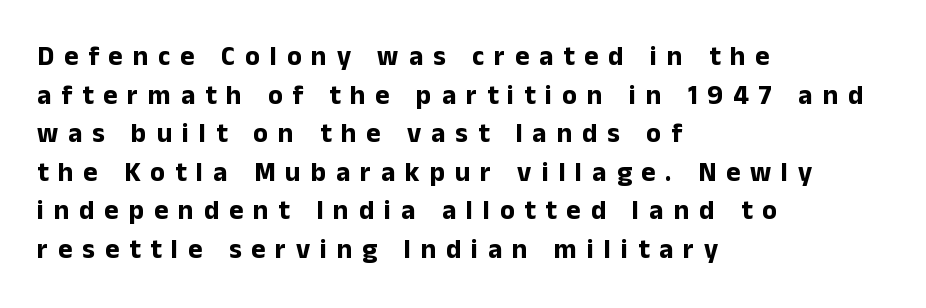
Q: Is the text bold? A: Yes.
Q: Is the text italic (slanted)? A: No, it is upright.
Q: Is the text underlined? A: No.
Q: How is the paragraph aligned? A: Left-aligned.
Q: Is the spacing between letters normal or unusually wide? A: Unusually wide.
Q: Is the spacing between lines tight, normal or loose? A: Normal.
